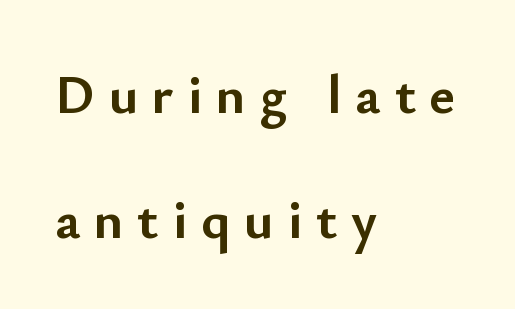
The space between consecutive lines is lavish. These lines are composed in type without serifs. Each row of text sits above clean, open space. Line beginnings align vertically; line endings do not. Vertical strokes here are truly vertical.
